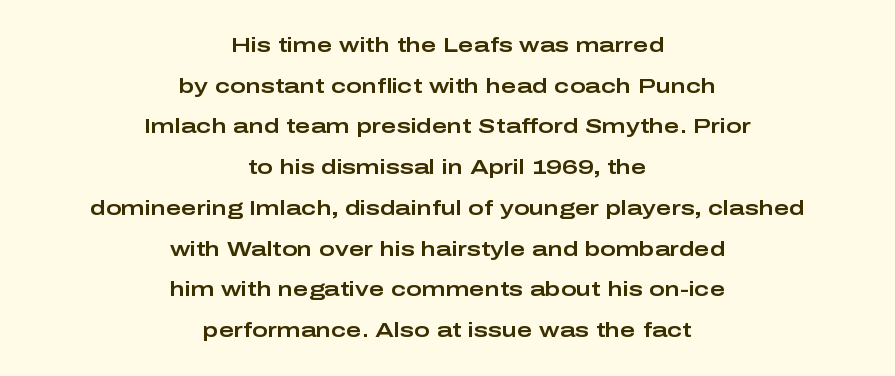
The image shows 21 px text type, upright; set centered, loose line spacing (1.94x), normal letter spacing, not underlined.
